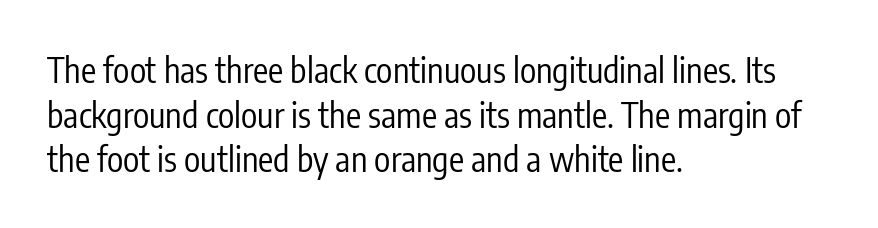
Does the copy run flush right? No — it runs flush left. Varying glyph widths throughout — classic text-font behaviour. Think standard paragraph weight, or any step lighter than that. Each row of text sits above clean, open space.
